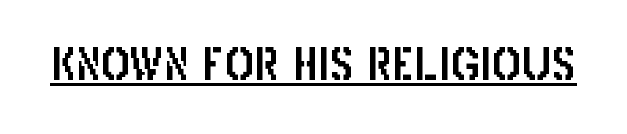
Q: Is the text italic (slanted)? A: No, it is upright.
Q: Is the typeface a serif or a sans-serif typeface? A: Sans-serif.
Q: Is the text underlined? A: Yes.
Q: Is the spacing between letters normal or unusually wide? A: Normal.
Q: Width (condensed, normal, or wide)? A: Condensed.
Q: Stroke contrast? A: Low.
Q: x-height? A: Large.
Q: Monospaced? A: No.
